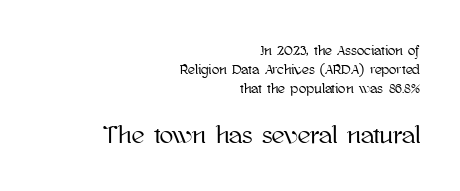
The image shows 25 px text type, upright; set right-aligned, normal line spacing (1.36x), normal letter spacing, not underlined; the second (bottom) block is 1.79x larger.
